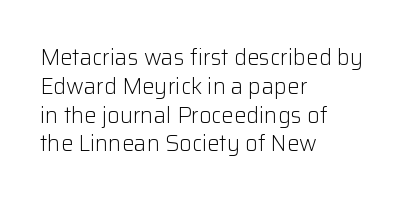
{"italic": "no", "bold": "no", "underline": "no", "align": "left", "line_spacing": "normal", "line_spacing_ratio": 1.31, "letter_spacing": "normal", "letter_spacing_em": 0.0, "glyph_px": 22}
